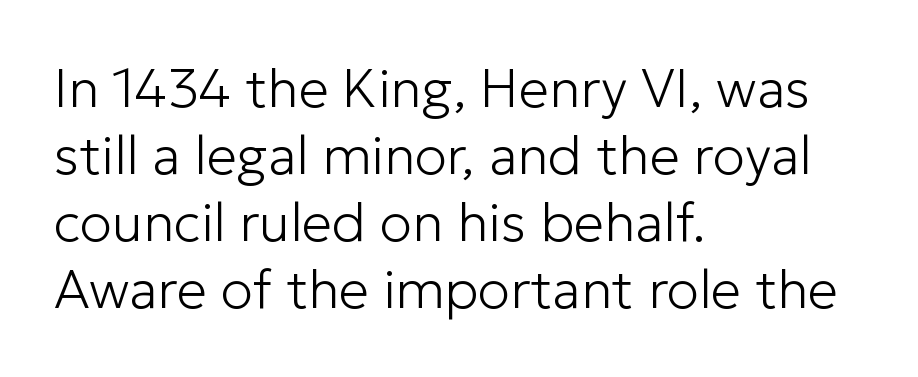
You could call the tracking neutral — neither tight nor loose. Here the designer chose a conventional face with non-uniform glyph widths. The passage shown is not underscored anywhere. Upright lettering throughout.
